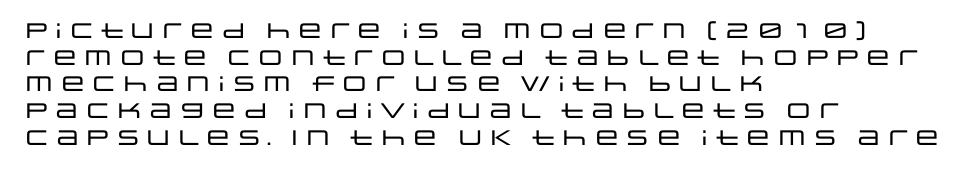
Successive baselines arrive at the customary interval. The space directly below the letters is spotless. The face used here is rendered with its standard letterfit. The rendering anchors every line to the left-hand side.
